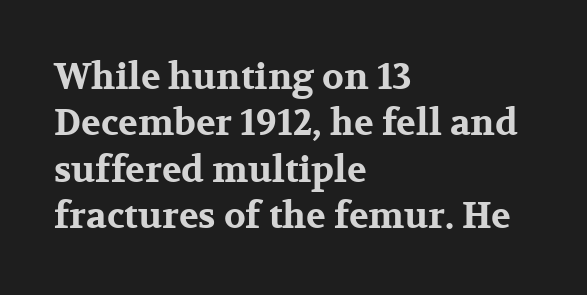
{"serif": "yes", "italic": "no", "bold": "yes", "weight": "bold", "width": "wide", "stroke_contrast": "medium", "x_height": "medium", "monospaced": "no", "underline": "no", "align": "left", "line_spacing": "normal", "line_spacing_ratio": 1.29, "letter_spacing": "normal", "letter_spacing_em": 0.0, "glyph_px": 36}
